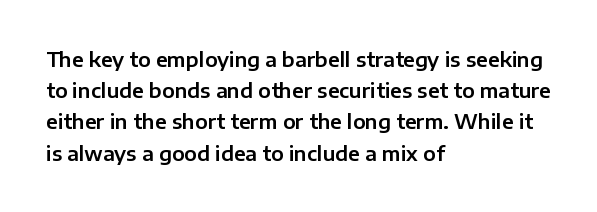
Q: Is the text italic (slanted)? A: No, it is upright.
Q: Is the text underlined? A: No.
Q: How is the paragraph aligned? A: Left-aligned.
Q: Is the spacing between letters normal or unusually wide? A: Normal.
Q: Is the spacing between lines tight, normal or loose? A: Normal.
